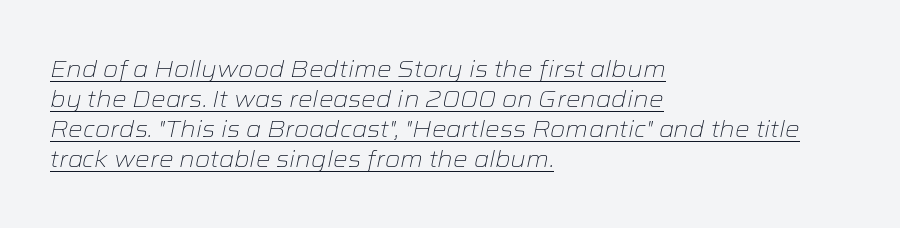
Observe the ordinary spacing: letters are neighbours, not strangers. Which margin do the lines hug? The left one — the right edge is uneven. An italicized treatment has been applied to the whole sample. The passage shown stacks its lines at a standard gap. The passage shown is not bold in any degree. Caption: lettering with a line underneath.
